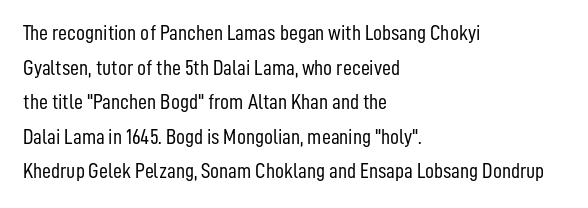
Which margin do the lines hug? The left one — the right edge is uneven. This is roman type, the default non-slanted kind. Summary of vertical rhythm: regular, with standard interline spacing. These glyphs show unthickened strokes, regular width or finer. The rendering keeps characters at their native spacing. The gap between lines stays unmarked.
